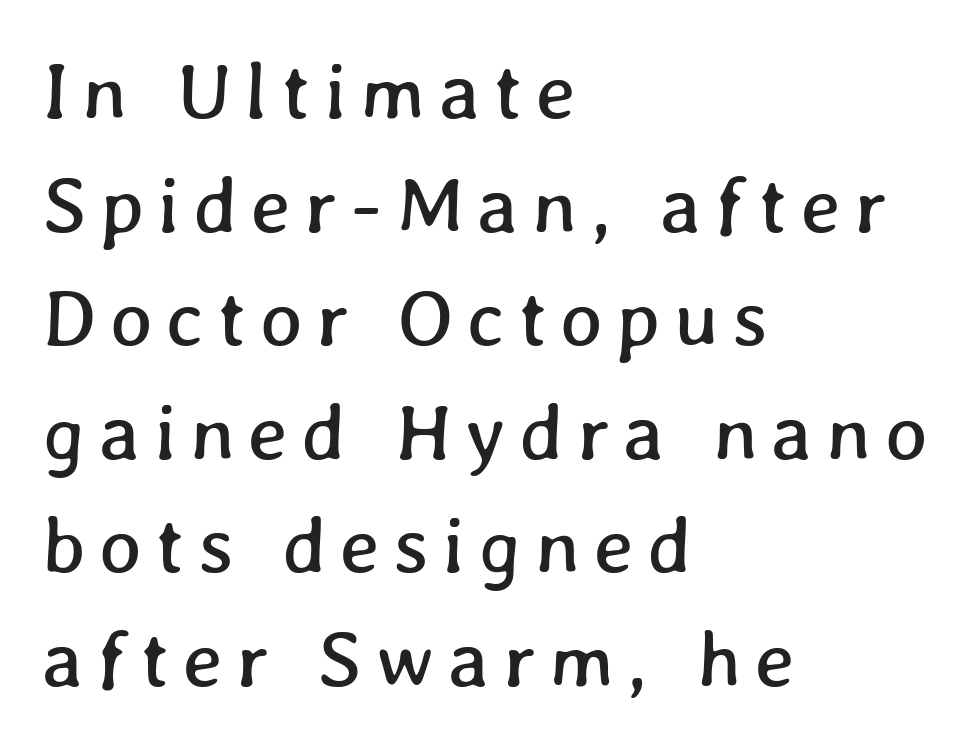
How would I describe the line gaps? Plain and ordinary. Where is the straight margin? On the left. The gap between lines stays unmarked. Varying glyph widths throughout — classic text-font behaviour.
